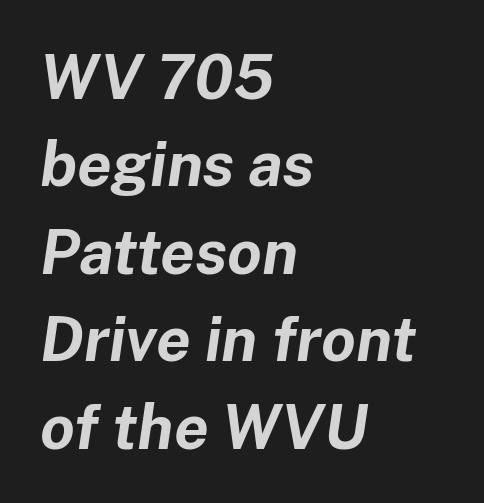
The image shows 62 px bold type, italic (leaning right); set left-aligned, normal line spacing (1.41x), normal letter spacing, not underlined; low stroke contrast and a medium x-height.
